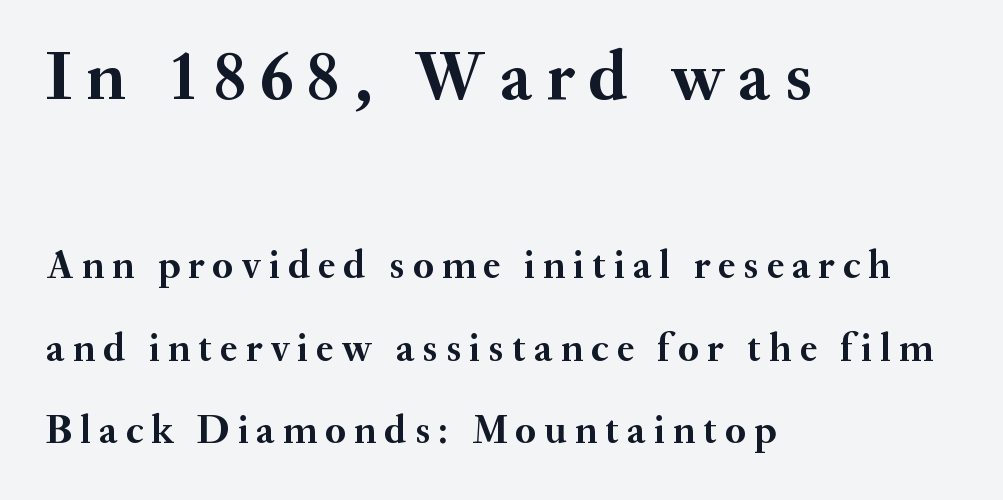
Check where the strokes stop: tiny serifs finish them off. The gap between lines stays unmarked. The gaps between neighbouring characters are conspicuously large. As a designer I'd log this as weight 700, bold. In terms of leading, this rendering errs on the spacious side. The upper block of text is set noticeably larger than the block beneath it.
